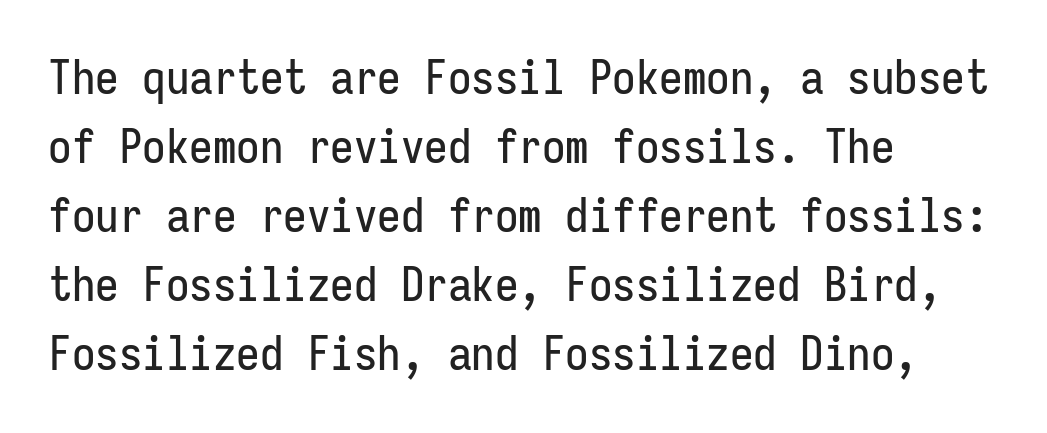
The image shows 47 px condensed sans-serif type, upright, monospaced; set left-aligned, normal line spacing (1.47x), normal letter spacing, not underlined; low stroke contrast and a medium x-height.
